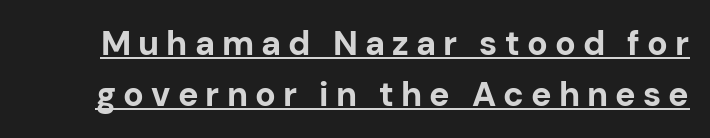
Is the letter spacing exaggerated? Yes — the characters are pushed far apart. Spacing verdict: proportional, widths tailored to each character. Note: no serifs on the glyphs. Each new line begins a customary step beneath the previous one. A dark, heavy texture on the line: the type is bold.
